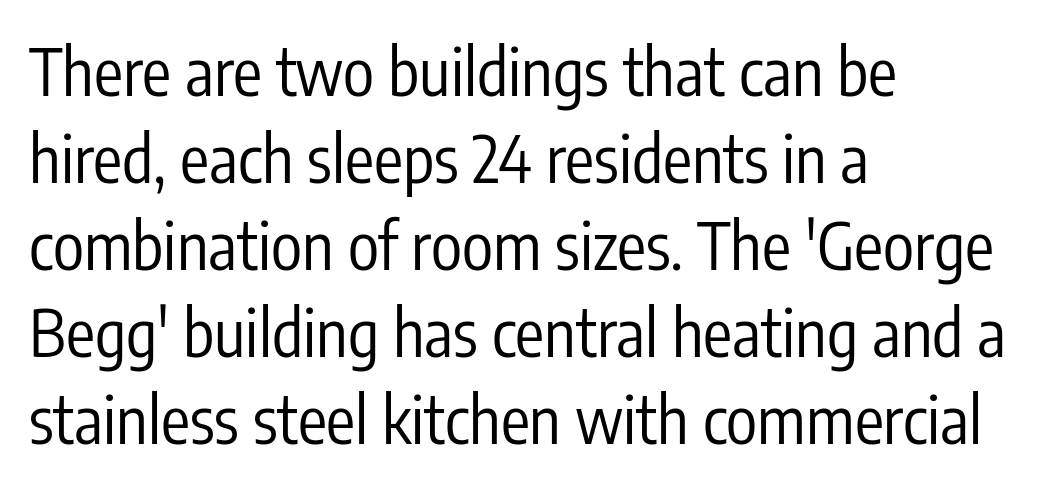
Baseline-to-baseline distance is the conventional proportion of letter height. Has an underline been added? It has not. The rendering uses natural spacing where letterforms have individual widths. This sample uses plain, unmodified letter spacing.
